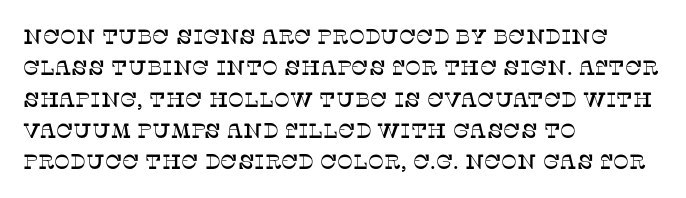
The image shows 21 px text type, upright; set left-aligned, normal line spacing (1.49x), normal letter spacing, not underlined.
